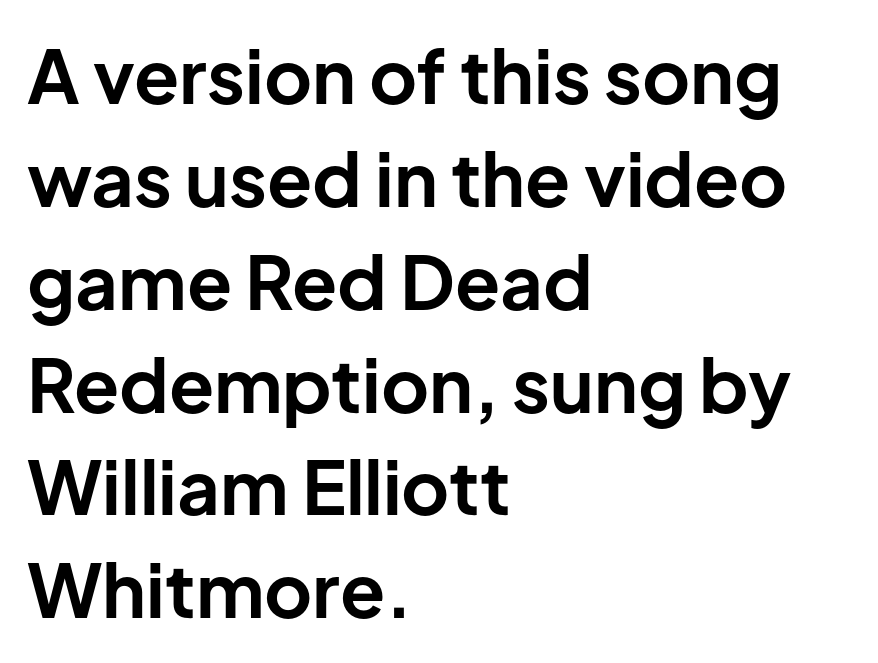
The lines in this sample share a left origin and differ only in where they stop. What stands out about the letter spacing? Nothing — it is the standard amount. Students, observe: this is what conventionally led text looks like. In terms of weight, the rendering is a true, heavy bold. The passage shown is not underscored anywhere.
